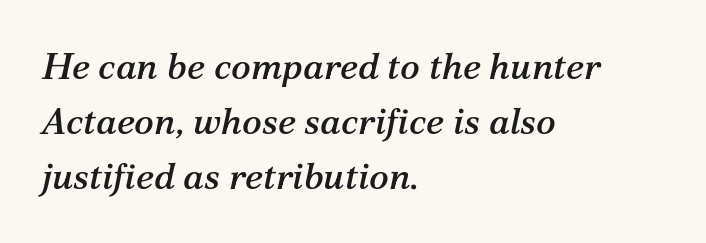
These lines stack with their left ends in a neat column. Vertically, the passage feels balanced, rows spaced as you'd expect. Descender tails drop into unmarked territory. Examine the stroke ends and you'll spot serifs. When letters slant like this, we call the style italic.
